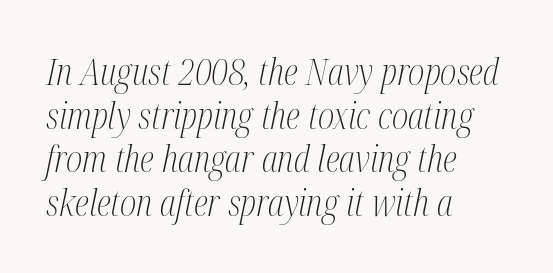
The image shows 36 px light, condensed serif type, italic (leaning right); set left-aligned, line spacing 1.21x, normal letter spacing, not underlined; medium stroke contrast and a medium x-height.
